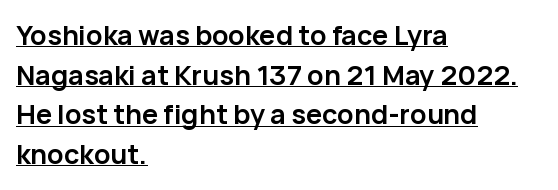
{"italic": "no", "bold": "yes", "underline": "yes", "align": "left", "line_spacing": "normal", "line_spacing_ratio": 1.47, "letter_spacing": "normal", "letter_spacing_em": 0.0, "glyph_px": 27}
